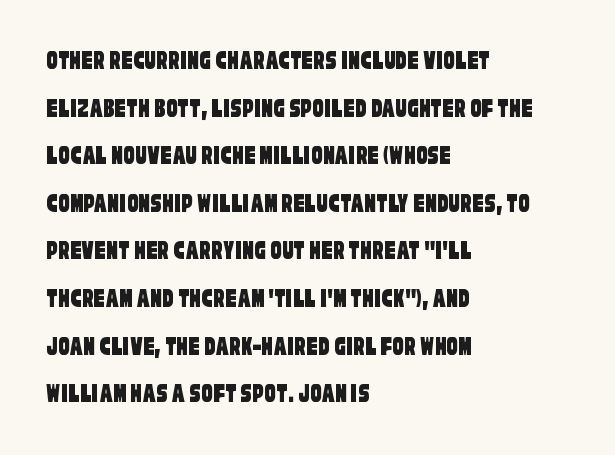
The image shows 28 px condensed sans-serif type; set left-aligned, normal line spacing (1.7x), normal letter spacing, not underlined; low stroke contrast and a large x-height.
